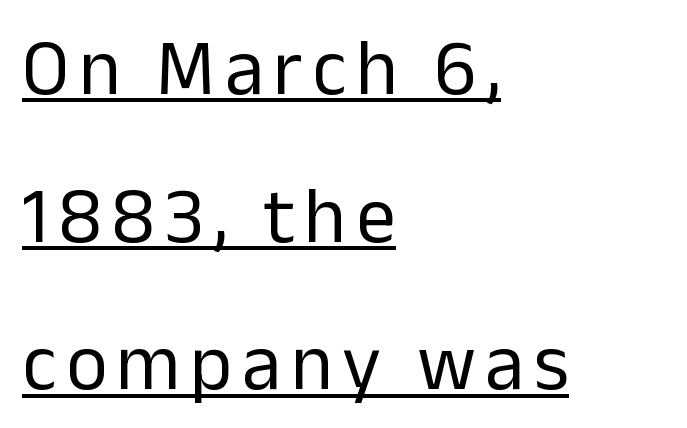
A rule runs beneath these lines of type. The paragraph shown leans on its left margin. If you drew a line through each stem, it would be perfectly vertical. The letters advance in unequal steps, a hallmark of proportional type. What kind of face is this? One without serifs — a sans.
